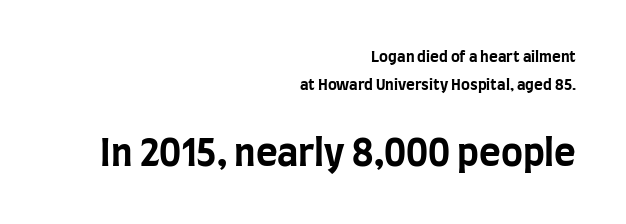
The image shows 37 px bold, condensed sans-serif type, upright; set right-aligned, line spacing 1.87x, normal letter spacing, not underlined; the second (bottom) block is 2.47x larger; low stroke contrast and a large x-height.
